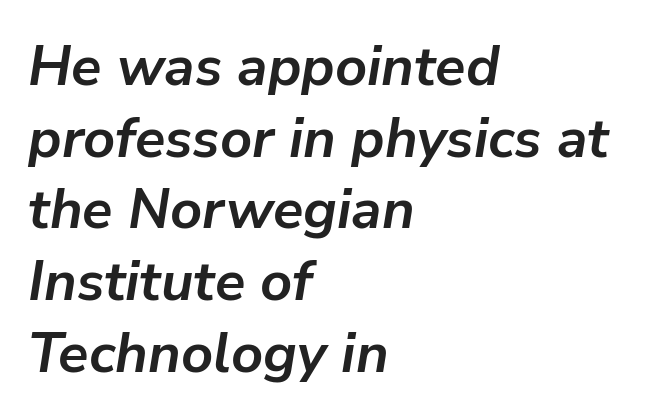
Q: Is the text bold? A: Yes.
Q: Is the text italic (slanted)? A: Yes, it leans right by about 9 degrees.
Q: Is the text underlined? A: No.
Q: How is the paragraph aligned? A: Left-aligned.
Q: Is the spacing between letters normal or unusually wide? A: Normal.
Q: Is the spacing between lines tight, normal or loose? A: Normal.
Q: Width (condensed, normal, or wide)? A: Normal.
Q: Stroke contrast? A: Low.
Q: x-height? A: Medium.
Q: Monospaced? A: No.
